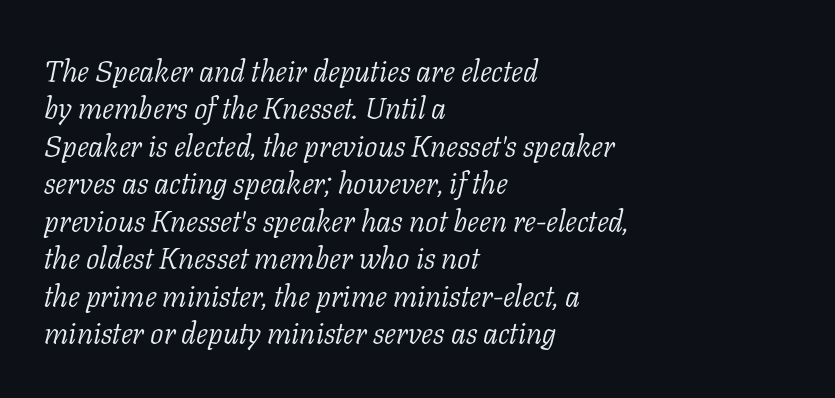
Q: Is the text bold? A: No.
Q: Is the text italic (slanted)? A: Yes, it leans right by about 11 degrees.
Q: Is the typeface a serif or a sans-serif typeface? A: Serif.
Q: Is the text underlined? A: No.
Q: How is the paragraph aligned? A: Left-aligned.
Q: Is the spacing between letters normal or unusually wide? A: Normal.
Q: Is the spacing between lines tight, normal or loose? A: Normal.
Q: Width (condensed, normal, or wide)? A: Normal.
Q: Stroke contrast? A: Low.
Q: x-height? A: Medium.
Q: Monospaced? A: No.
